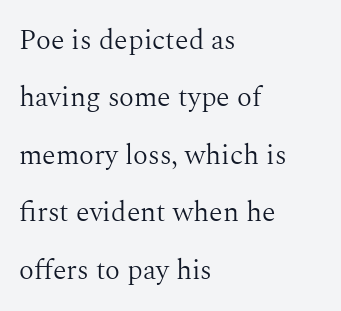
The image shows 28 px light serif type, upright; set left-aligned, loose line spacing (2.05x), normal letter spacing, not underlined; medium stroke contrast and a medium x-height.
